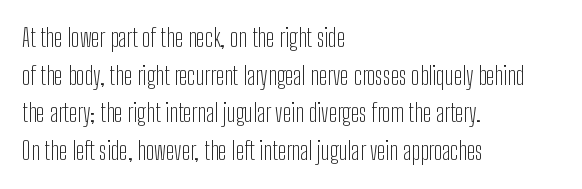
The image shows 25 px text type, upright; set left-aligned, normal line spacing (1.51x), normal letter spacing, not underlined.
